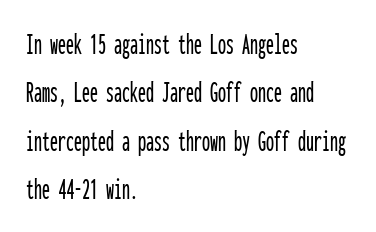
Q: Is the text italic (slanted)? A: No, it is upright.
Q: Is the typeface a serif or a sans-serif typeface? A: Sans-serif.
Q: Is the text underlined? A: No.
Q: How is the paragraph aligned? A: Left-aligned.
Q: Is the spacing between letters normal or unusually wide? A: Normal.
Q: Is the spacing between lines tight, normal or loose? A: Normal.
Q: Width (condensed, normal, or wide)? A: Condensed.
Q: Stroke contrast? A: Low.
Q: x-height? A: Medium.
Q: Monospaced? A: Yes.
